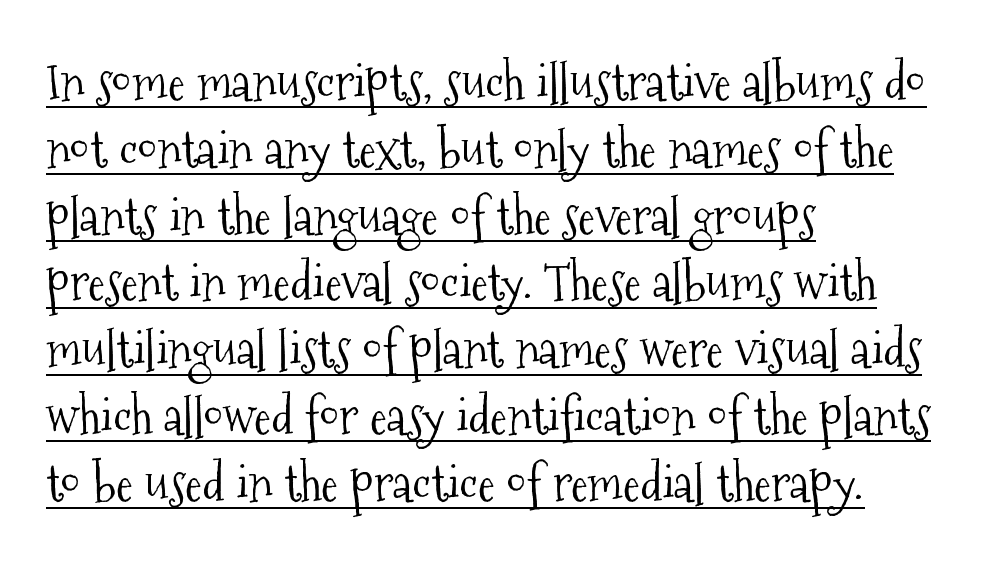
The paragraph has a hard left edge and a soft right edge. The typeface has the unassuming heft of standard copy or less. Is the letter spacing exaggerated? No — it looks like the ordinary default. Is there an underline? Yes — a line sits under the letters. The rendering uses a moderate line-height, typical for paragraphs. The face used here is proportionally spaced, like ordinary book or web type.
